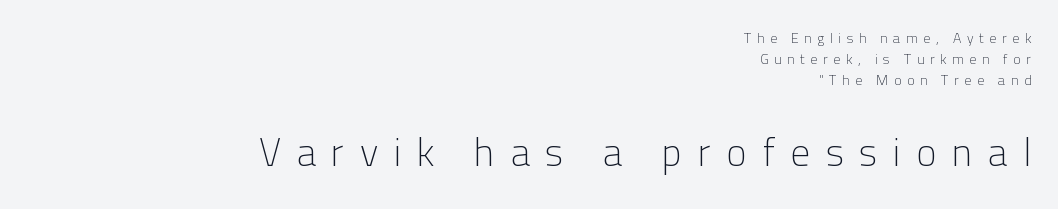
Q: Is the text bold? A: No.
Q: Is the text italic (slanted)? A: No, it is upright.
Q: Is the typeface a serif or a sans-serif typeface? A: Sans-serif.
Q: Is the text underlined? A: No.
Q: How is the paragraph aligned? A: Right-aligned.
Q: Is the spacing between letters normal or unusually wide? A: Unusually wide.
Q: Is the spacing between lines tight, normal or loose? A: Normal.
Q: Which block of text is set in a larger size, the first (top) or the second (bottom)? A: The second (bottom) one.
Q: Width (condensed, normal, or wide)? A: Normal.
Q: Stroke contrast? A: Low.
Q: x-height? A: Medium.
Q: Monospaced? A: No.
